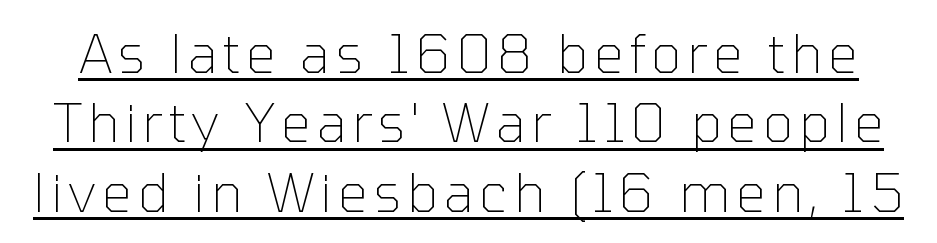
The image shows 53 px thin sans-serif type, upright; set normal line spacing (1.31x), underlined; low stroke contrast and a medium x-height.
